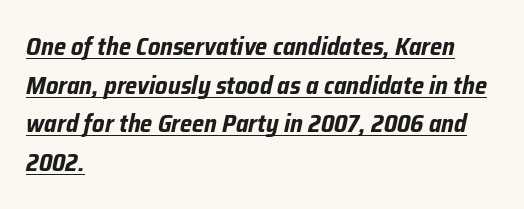
{"italic": "yes", "lean": "right", "slant_degrees": 12, "bold": "yes", "underline": "yes", "align": "left", "line_spacing": "normal", "line_spacing_ratio": 1.55, "letter_spacing": "normal", "letter_spacing_em": 0.0, "glyph_px": 25}
